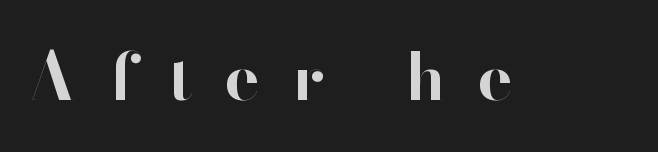
The image shows 66 px bold sans-serif type, upright; set unusually wide letter spacing (+0.49 em), not underlined; high stroke contrast and a small x-height.
